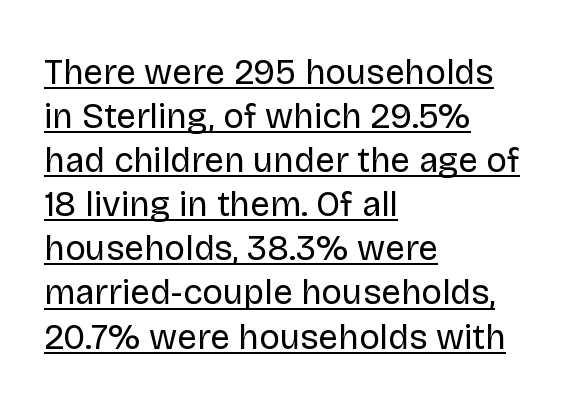
Q: Is the text bold? A: No.
Q: Is the text italic (slanted)? A: No, it is upright.
Q: Is the typeface a serif or a sans-serif typeface? A: Sans-serif.
Q: Is the text underlined? A: Yes.
Q: How is the paragraph aligned? A: Left-aligned.
Q: Is the spacing between letters normal or unusually wide? A: Normal.
Q: Is the spacing between lines tight, normal or loose? A: Normal.
Q: Width (condensed, normal, or wide)? A: Normal.
Q: Stroke contrast? A: Low.
Q: x-height? A: Large.
Q: Monospaced? A: No.
